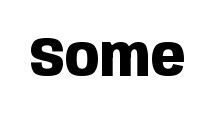
The image shows 57 px heavy, condensed sans-serif type, upright; set normal letter spacing, not underlined; low stroke contrast and a large x-height.
